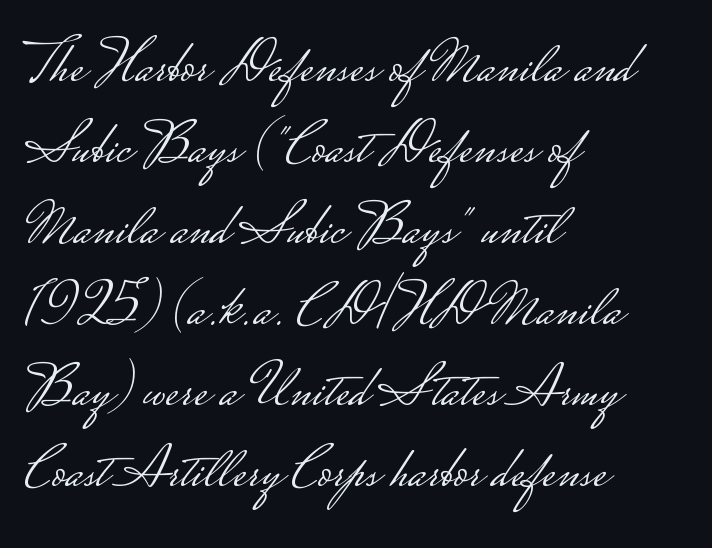
{"serif": "no", "bold": "no", "weight": "light", "width": "wide", "stroke_contrast": "low", "monospaced": "no", "underline": "no", "align": "left", "line_spacing": "normal", "line_spacing_ratio": 1.35, "letter_spacing": "normal", "letter_spacing_em": 0.0, "glyph_px": 60}
